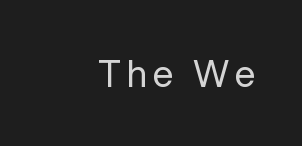
Q: Is the text bold? A: No.
Q: Is the text italic (slanted)? A: No, it is upright.
Q: Is the typeface a serif or a sans-serif typeface? A: Sans-serif.
Q: Is the text underlined? A: No.
Q: Width (condensed, normal, or wide)? A: Normal.
Q: Stroke contrast? A: Low.
Q: x-height? A: Medium.
Q: Monospaced? A: No.
